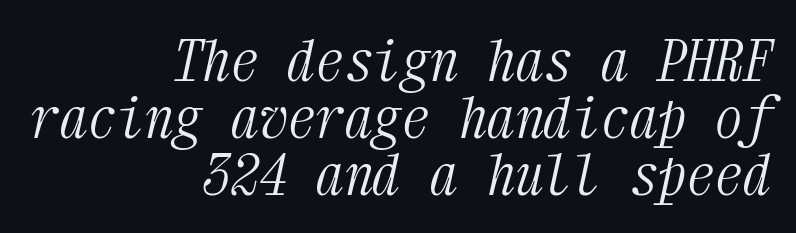
The image shows 57 px light, condensed serif type, italic (leaning right), monospaced; set right-aligned, tight line spacing (1.0x), normal letter spacing, not underlined; medium stroke contrast and a medium x-height.
